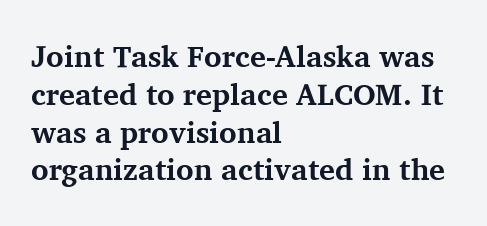
Proportional: the letters do not fall into vertical columns. The letterforms sit shoulder to shoulder at normal distance. Posture: upright roman. This block has exactly the height ordinary leading produces. Each row of text sits above clean, open space.
